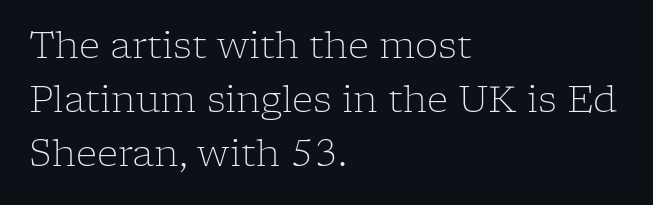
The image shows 37 px light serif type, upright; set left-aligned, normal line spacing (1.46x), normal letter spacing, not underlined; low stroke contrast and a medium x-height.
